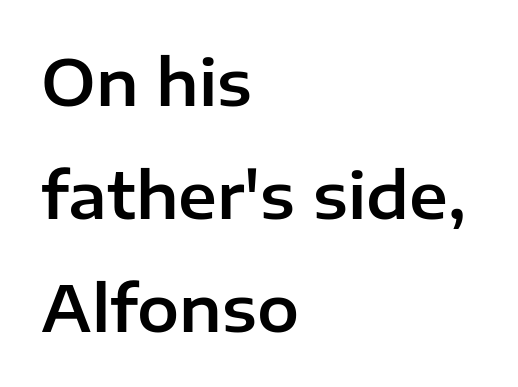
{"serif": "no", "italic": "no", "width": "normal", "stroke_contrast": "low", "x_height": "medium", "monospaced": "no", "underline": "no", "align": "left", "line_spacing_ratio": 1.79, "letter_spacing": "normal", "letter_spacing_em": 0.0, "glyph_px": 63}
